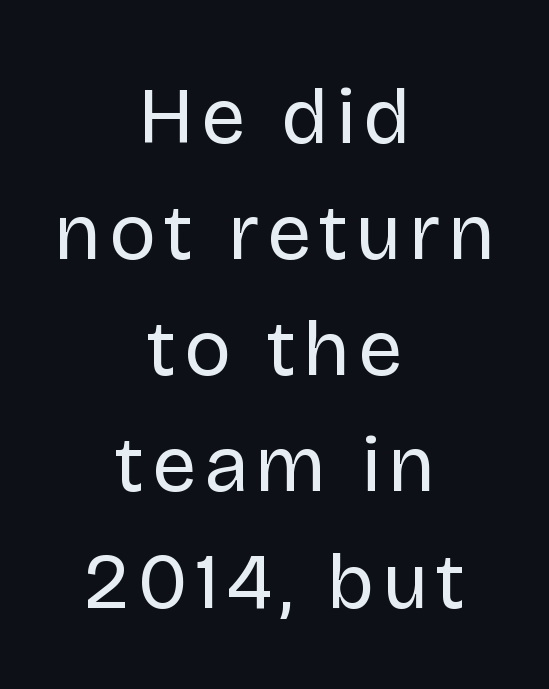
{"serif": "no", "italic": "no", "bold": "no", "weight": "regular", "width": "normal", "stroke_contrast": "low", "x_height": "large", "monospaced": "no", "underline": "no", "align": "center", "line_spacing": "normal", "line_spacing_ratio": 1.47, "glyph_px": 79}
